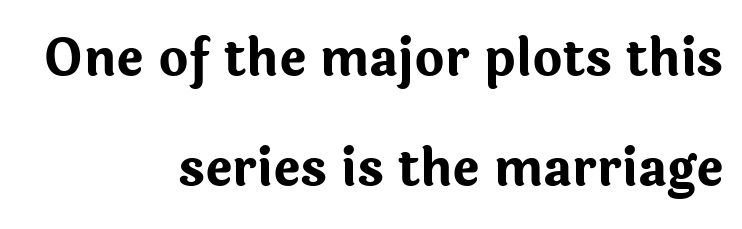
Q: Is the text bold? A: Yes.
Q: Is the text italic (slanted)? A: No, it is upright.
Q: Is the typeface a serif or a sans-serif typeface? A: Sans-serif.
Q: Is the text underlined? A: No.
Q: How is the paragraph aligned? A: Right-aligned.
Q: Is the spacing between letters normal or unusually wide? A: Normal.
Q: Is the spacing between lines tight, normal or loose? A: Loose.
Q: Width (condensed, normal, or wide)? A: Normal.
Q: Stroke contrast? A: Low.
Q: x-height? A: Medium.
Q: Monospaced? A: No.
